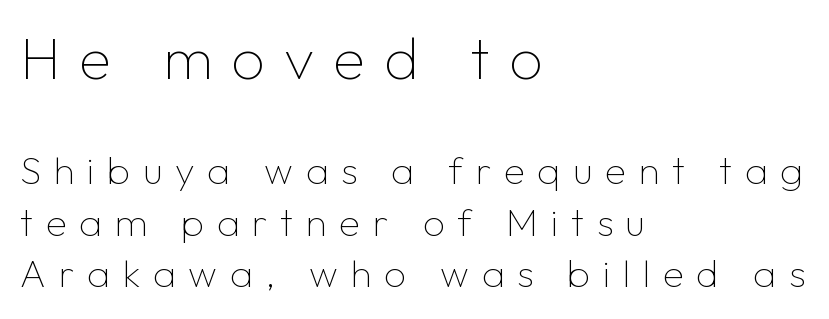
The image shows 59 px thin sans-serif type, upright; set left-aligned, normal line spacing (1.32x), unusually wide letter spacing (+0.32 em), not underlined; the first (top) block is 1.51x larger; low stroke contrast and a medium x-height.
